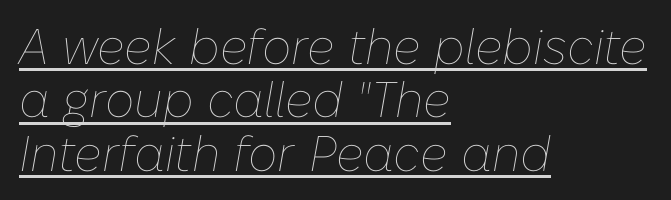
{"italic": "yes", "lean": "right", "slant_degrees": 10, "bold": "no", "weight": "thin", "width": "normal", "stroke_contrast": "low", "x_height": "medium", "monospaced": "no", "underline": "yes", "align": "left", "line_spacing": "tight", "line_spacing_ratio": 1.07, "letter_spacing": "normal", "letter_spacing_em": 0.0, "glyph_px": 50}
